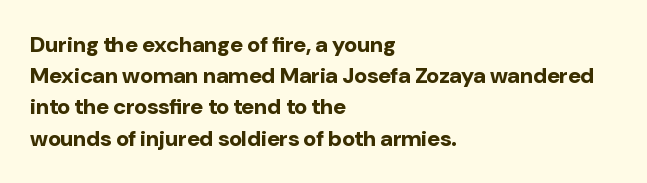
The image shows 22 px bold type, upright; set left-aligned, normal line spacing (1.42x), normal letter spacing, not underlined.
